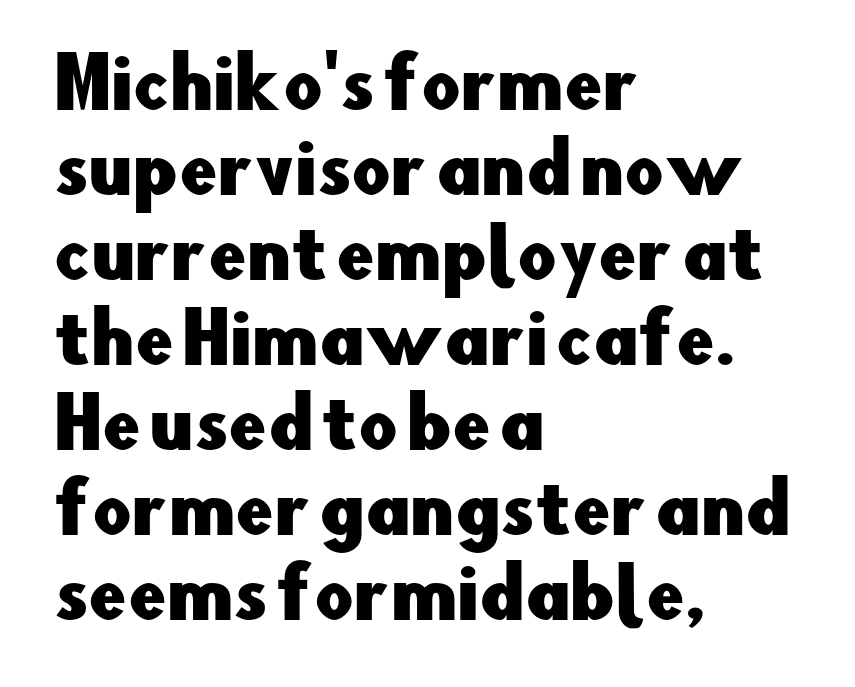
What's the leading like? Ordinary, nothing unusual. A roman cut, with each character standing at attention. Notice how the passage keeps a crisp vertical edge on the left only. Students, note that the glyphs here touch the page at normal intervals.
